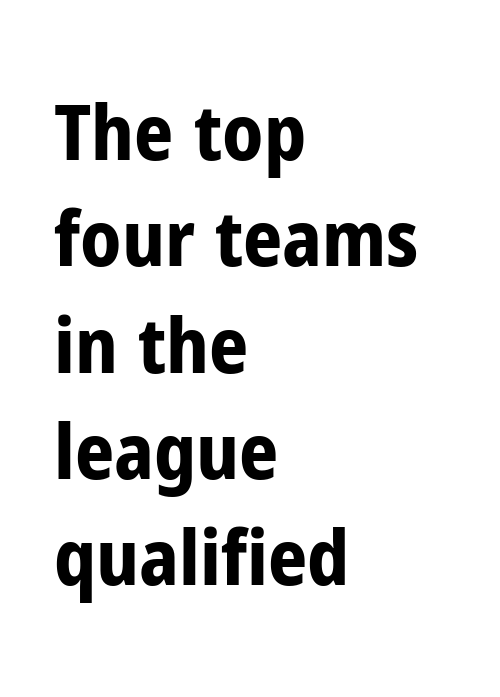
{"serif": "no", "italic": "no", "bold": "yes", "weight": "bold", "width": "condensed", "stroke_contrast": "low", "x_height": "medium", "monospaced": "no", "underline": "no", "align": "left", "line_spacing": "normal", "line_spacing_ratio": 1.38, "letter_spacing": "normal", "letter_spacing_em": 0.0, "glyph_px": 77}
